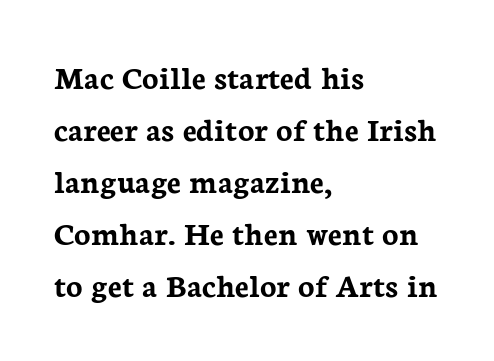
Q: Is the text bold? A: Yes.
Q: Is the text italic (slanted)? A: No, it is upright.
Q: Is the typeface a serif or a sans-serif typeface? A: Serif.
Q: Is the text underlined? A: No.
Q: How is the paragraph aligned? A: Left-aligned.
Q: Is the spacing between letters normal or unusually wide? A: Normal.
Q: Is the spacing between lines tight, normal or loose? A: Normal.
Q: Width (condensed, normal, or wide)? A: Normal.
Q: Stroke contrast? A: Low.
Q: x-height? A: Medium.
Q: Monospaced? A: No.
